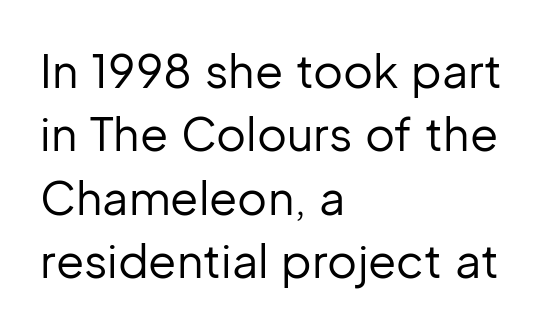
Each letter's strokes conclude bluntly, with no projecting serifs. Weight: regular or lighter. The foot of each line stays bare and open. Spacing verdict: proportional, widths tailored to each character. The lines in this sample share a left origin and differ only in where they stop.
